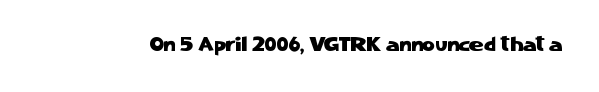
The image shows 20 px text type, upright; set normal letter spacing, not underlined.
